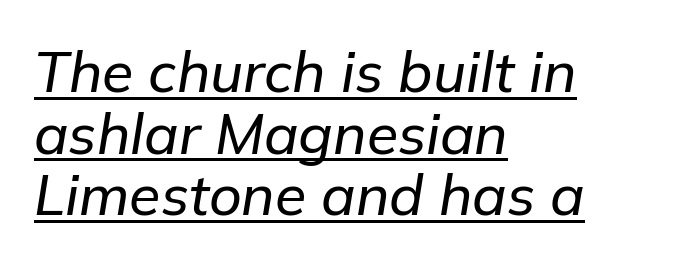
{"italic": "yes", "lean": "right", "slant_degrees": 9, "width": "normal", "stroke_contrast": "low", "x_height": "medium", "monospaced": "no", "underline": "yes", "align": "left", "line_spacing": "tight", "line_spacing_ratio": 1.08, "letter_spacing": "normal", "letter_spacing_em": 0.0, "glyph_px": 57}
